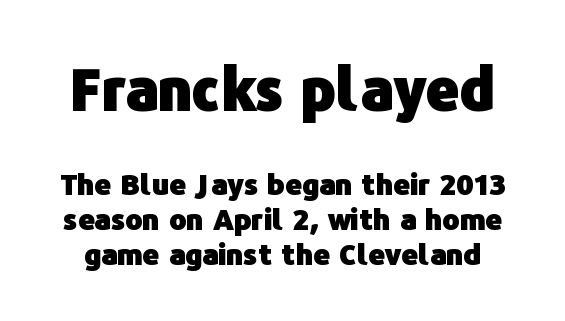
Check where the strokes stop: nothing finishes them off — pure sans. Does extra space separate the letters? No, they use regular spacing. The sample has been set heavy, in full bold. Character size in the leading block exceeds that of the trailing block. When letters stand straight like this, we call the style roman or upright.
